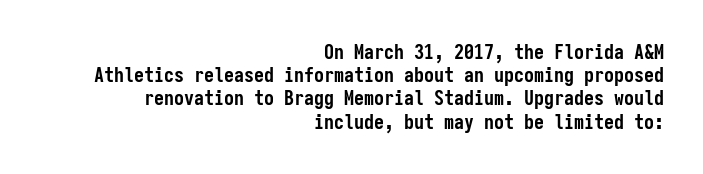
Q: Is the text bold? A: Yes.
Q: Is the text italic (slanted)? A: No, it is upright.
Q: Is the text underlined? A: No.
Q: How is the paragraph aligned? A: Right-aligned.
Q: Is the spacing between letters normal or unusually wide? A: Normal.
